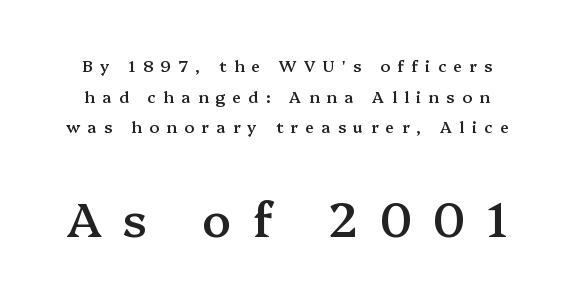
Q: Is the text bold? A: Semi-bold.
Q: Is the text italic (slanted)? A: No, it is upright.
Q: Is the typeface a serif or a sans-serif typeface? A: Serif.
Q: Is the text underlined? A: No.
Q: Is the spacing between letters normal or unusually wide? A: Unusually wide.
Q: Is the spacing between lines tight, normal or loose? A: Loose.
Q: Which block of text is set in a larger size, the first (top) or the second (bottom)? A: The second (bottom) one.
Q: Width (condensed, normal, or wide)? A: Normal.
Q: Stroke contrast? A: Medium.
Q: x-height? A: Medium.
Q: Monospaced? A: No.
